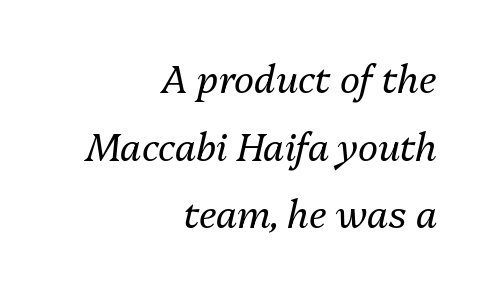
The image shows 38 px regular-weight type, italic (leaning right); set right-aligned, line spacing 1.78x, normal letter spacing, not underlined; medium stroke contrast and a medium x-height.
